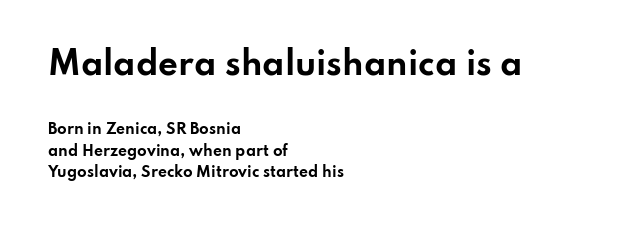
{"serif": "no", "italic": "no", "bold": "yes", "weight": "bold", "width": "wide", "stroke_contrast": "low", "x_height": "small", "monospaced": "no", "underline": "no", "align": "left", "line_spacing": "normal", "line_spacing_ratio": 1.55, "letter_spacing": "normal", "letter_spacing_em": 0.0, "larger_block": "first", "size_ratio": 2.21, "glyph_px": 31}
